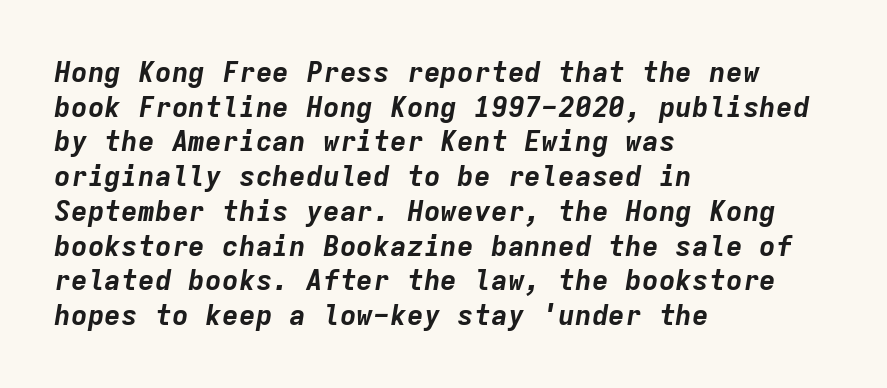
Q: Is the text bold? A: Yes.
Q: Is the text italic (slanted)? A: Yes, it leans right by about 9 degrees.
Q: Is the text underlined? A: No.
Q: How is the paragraph aligned? A: Left-aligned.
Q: Is the spacing between letters normal or unusually wide? A: Normal.
Q: Width (condensed, normal, or wide)? A: Normal.
Q: Stroke contrast? A: Low.
Q: x-height? A: Medium.
Q: Monospaced? A: Yes.
